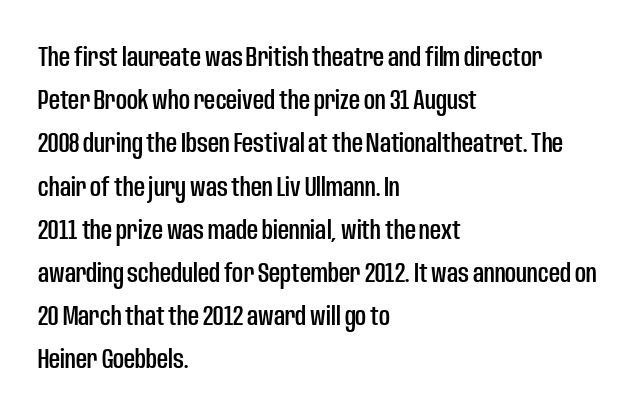
Q: Is the text italic (slanted)? A: No, it is upright.
Q: Is the text underlined? A: No.
Q: How is the paragraph aligned? A: Left-aligned.
Q: Is the spacing between letters normal or unusually wide? A: Normal.
Q: Is the spacing between lines tight, normal or loose? A: Normal.
